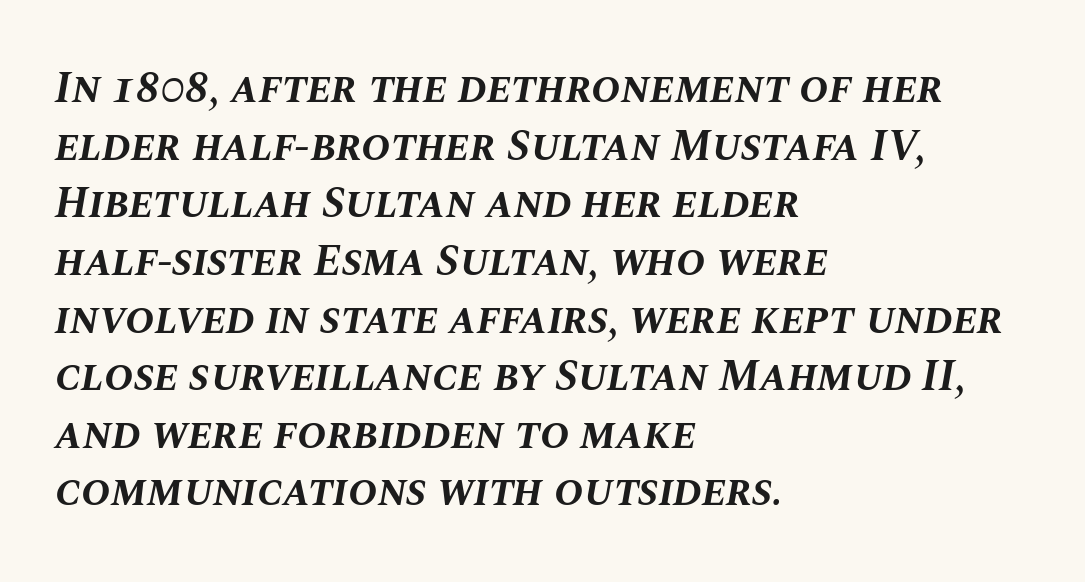
Q: Is the text bold? A: Yes.
Q: Is the text italic (slanted)? A: Yes, it leans right by about 10 degrees.
Q: Is the text underlined? A: No.
Q: How is the paragraph aligned? A: Left-aligned.
Q: Is the spacing between letters normal or unusually wide? A: Normal.
Q: Is the spacing between lines tight, normal or loose? A: Normal.
Q: Width (condensed, normal, or wide)? A: Normal.
Q: Stroke contrast? A: Medium.
Q: x-height? A: Large.
Q: Monospaced? A: No.
